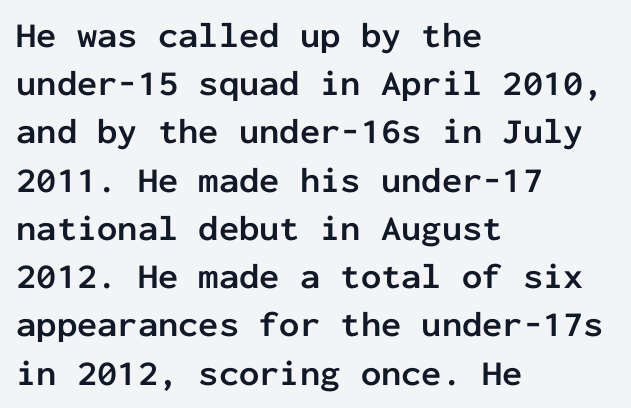
The image shows 36 px semibold sans-serif type, upright, monospaced; set left-aligned, normal line spacing (1.34x), normal letter spacing, not underlined; low stroke contrast and a medium x-height.
